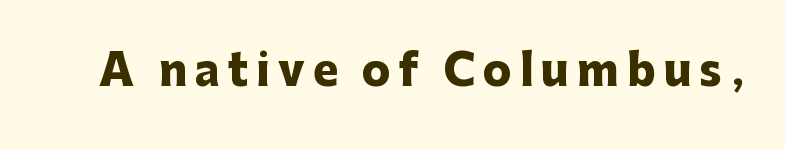
The image shows 42 px heavy sans-serif type, upright; set not underlined; low stroke contrast and a medium x-height.
